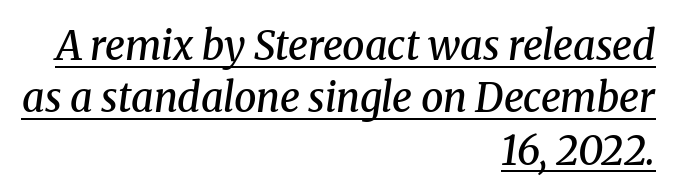
Slanted lettering throughout. The rendering anchors every line to the right-hand side. Inter-character spacing is left at the font's built-in metrics. Line spacing here is normal.
